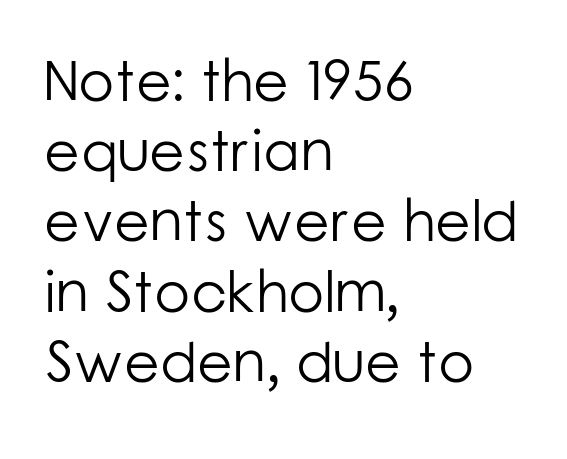
Q: Is the text bold? A: No.
Q: Is the text italic (slanted)? A: No, it is upright.
Q: Is the typeface a serif or a sans-serif typeface? A: Sans-serif.
Q: Is the text underlined? A: No.
Q: How is the paragraph aligned? A: Left-aligned.
Q: Is the spacing between letters normal or unusually wide? A: Normal.
Q: Width (condensed, normal, or wide)? A: Normal.
Q: Stroke contrast? A: Low.
Q: x-height? A: Medium.
Q: Monospaced? A: No.
